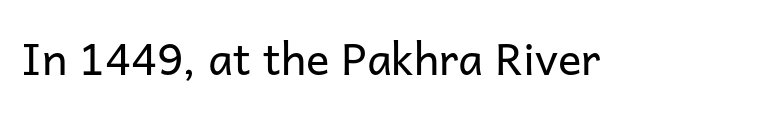
A roman cut, with each character standing at attention. Spacing between characters is what you'd get straight out of the box. A typesetter would call this proportional, since set widths differ per character. Check where the strokes stop: nothing finishes them off — pure sans.
